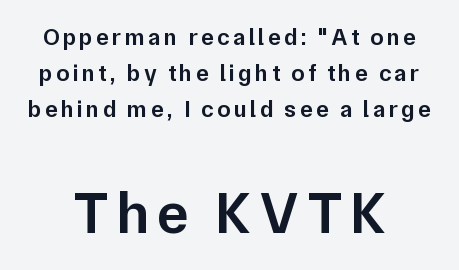
{"serif": "no", "italic": "no", "bold": "semi", "weight": "semibold", "width": "normal", "stroke_contrast": "low", "x_height": "medium", "monospaced": "no", "underline": "no", "align": "center", "line_spacing": "normal", "line_spacing_ratio": 1.51, "larger_block": "second", "size_ratio": 2.46, "glyph_px": 59}
